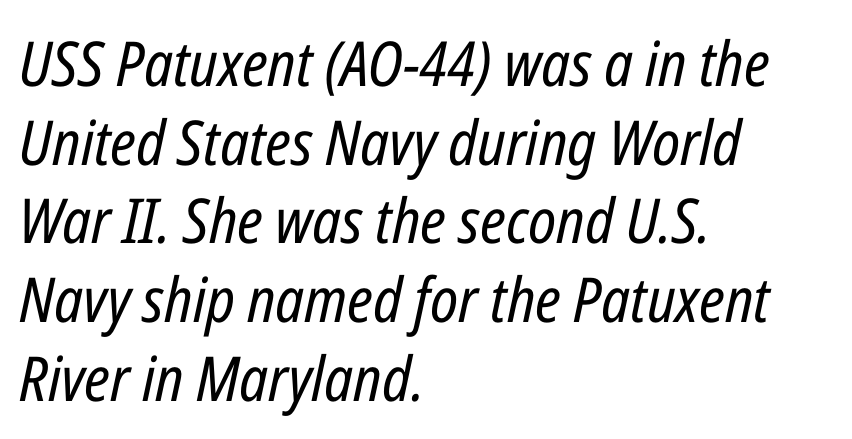
Does extra space separate the letters? No, they use regular spacing. Honestly, the row spacing looks completely unremarkable. Quick note: underline off. The weight tops out at a normal text grade.
